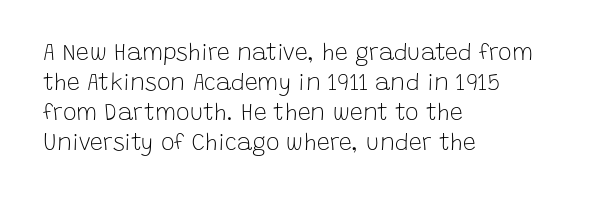
{"italic": "no", "bold": "no", "underline": "no", "align": "left", "line_spacing": "normal", "line_spacing_ratio": 1.3, "letter_spacing": "normal", "letter_spacing_em": 0.0, "glyph_px": 23}
